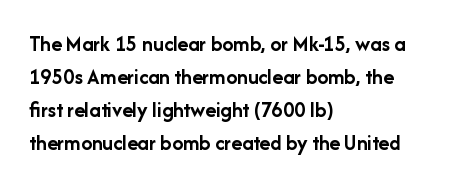
The image shows 22 px bold type, upright; set left-aligned, normal line spacing (1.5x), normal letter spacing, not underlined.
